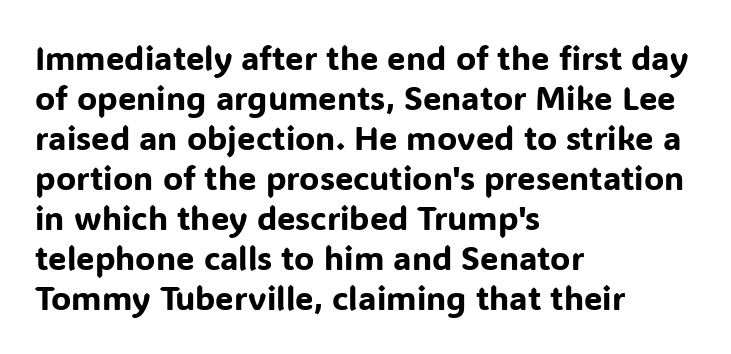
Horizontally, the lines are justified to the leading edge only. Plain, unruled lines of type. Tall strokes in this sample are plumb rather than angled. Is this a fixed-width face? No — the glyphs have proportional, varying widths. The designer went with a sans here, leaving each stem footless. Standard letterfit; no display-style spreading of the glyphs.
